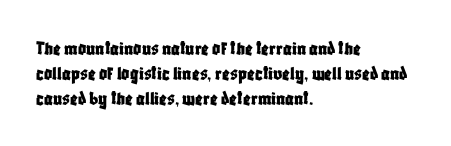
Q: Is the text italic (slanted)? A: No, it is upright.
Q: Is the text underlined? A: No.
Q: How is the paragraph aligned? A: Left-aligned.
Q: Is the spacing between letters normal or unusually wide? A: Normal.
